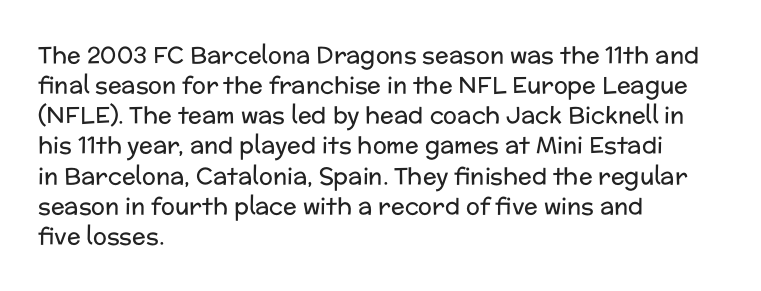
{"italic": "no", "bold": "no", "underline": "no", "align": "left", "line_spacing": "normal", "line_spacing_ratio": 1.31, "letter_spacing": "normal", "letter_spacing_em": 0.0, "glyph_px": 23}
